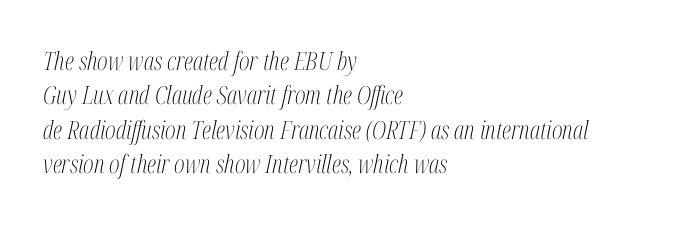
There is no visible air inserted between adjacent glyphs. The typography opts for an oblique posture over an upright one. Horizontal alignment here is leftward, the default for most running prose. Regular leading.
